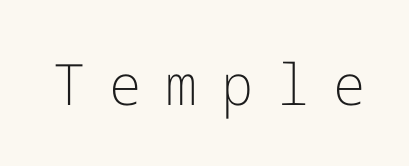
Is there any slant? The stems are plumb. The rendering shows plain stroke endings on the letterforms — a sans-serif design. The baseline area is clear. This rendering widens character spacing well past its baseline value.
